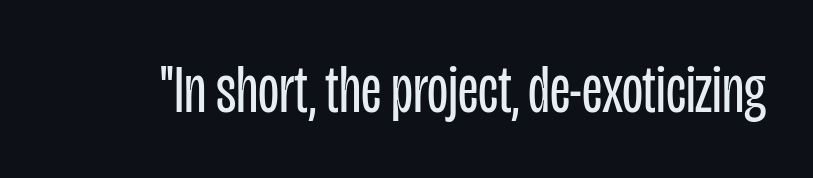
Classification — sans serif. Is the type heavy? It reads as light-to-regular instead. Posture: straight, roman, zero tilt. Underline: absent. Proportional: the letters do not fall into vertical columns.
